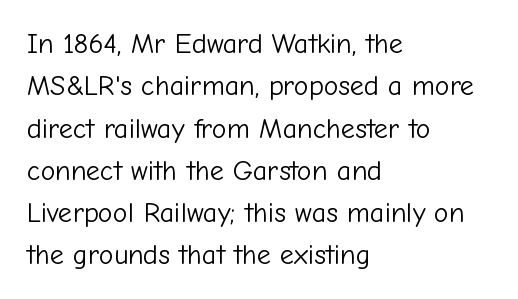
In CSS terms this would be text-align: left. Beneath every word, the page is bare. Between one letter and the next there's only the usual sliver of space. A typesetter would call this proportional, since set widths differ per character. Letterform terminals end flat and unadorned throughout the passage.
